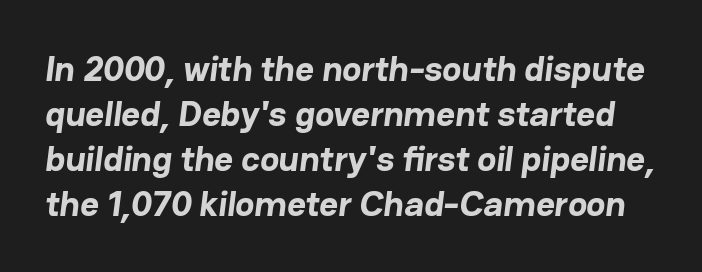
Q: Is the text bold? A: Yes.
Q: Is the typeface a serif or a sans-serif typeface? A: Sans-serif.
Q: Is the text underlined? A: No.
Q: Is the spacing between letters normal or unusually wide? A: Normal.
Q: Is the spacing between lines tight, normal or loose? A: Normal.
Q: Width (condensed, normal, or wide)? A: Normal.
Q: Stroke contrast? A: Low.
Q: x-height? A: Medium.
Q: Monospaced? A: No.
